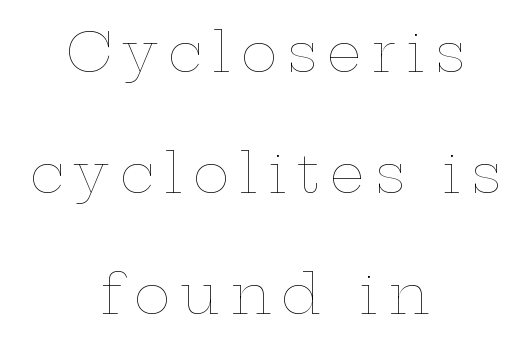
The image shows 55 px thin, wide type, upright; set centered, loose line spacing (2.2x), not underlined; low stroke contrast and a medium x-height.
